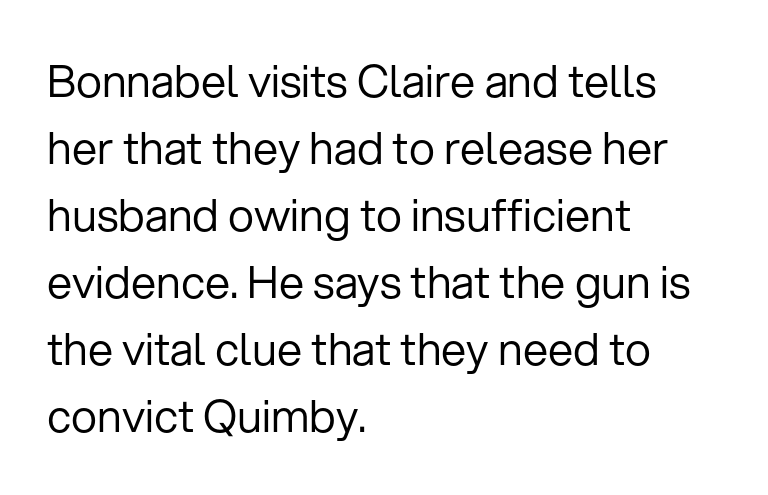
The image shows 45 px regular-weight sans-serif type, upright; set left-aligned, normal line spacing (1.49x), normal letter spacing, not underlined; low stroke contrast and a medium x-height.
